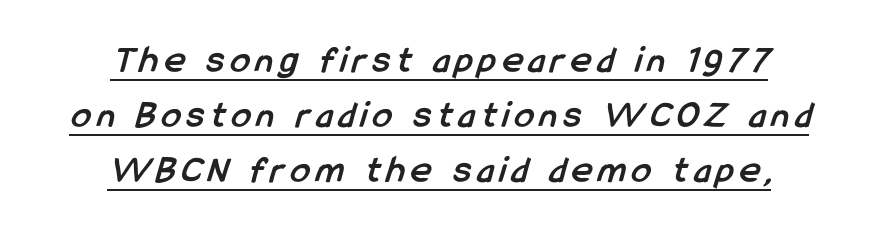
{"serif": "no", "bold": "yes", "weight": "semibold", "width": "condensed", "stroke_contrast": "low", "x_height": "medium", "monospaced": "no", "underline": "yes", "align": "center", "line_spacing": "normal", "line_spacing_ratio": 1.41, "glyph_px": 39}
